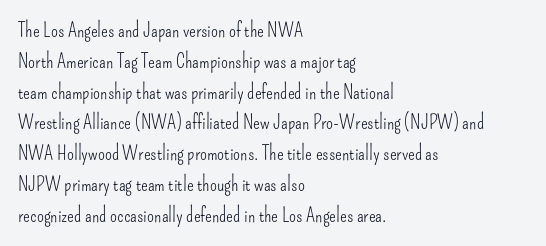
{"italic": "no", "bold": "no", "underline": "no", "align": "left", "line_spacing": "normal", "line_spacing_ratio": 1.54, "letter_spacing": "normal", "letter_spacing_em": 0.0, "glyph_px": 20}
